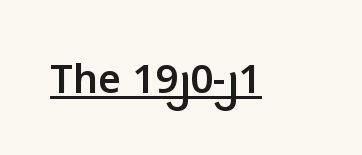
{"serif": "no", "italic": "no", "bold": "semi", "weight": "semibold", "width": "normal", "stroke_contrast": "low", "x_height": "medium", "monospaced": "no", "underline": "yes", "letter_spacing": "normal", "letter_spacing_em": 0.0, "glyph_px": 40}
